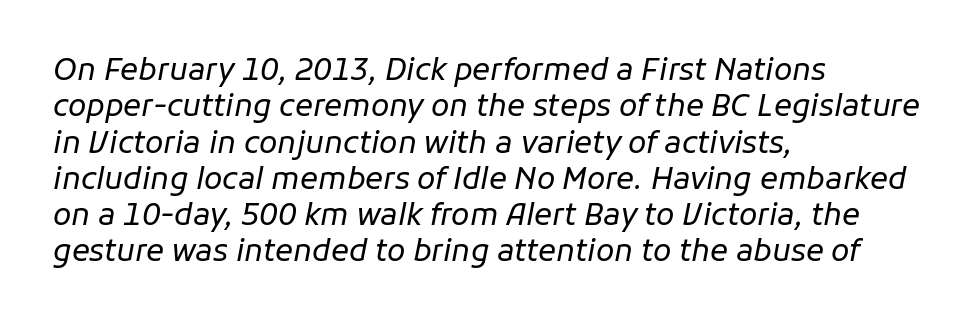
Q: Is the text bold? A: No.
Q: Is the text italic (slanted)? A: Yes, it leans right by about 11 degrees.
Q: Is the text underlined? A: No.
Q: How is the paragraph aligned? A: Left-aligned.
Q: Is the spacing between letters normal or unusually wide? A: Normal.
Q: Width (condensed, normal, or wide)? A: Normal.
Q: Stroke contrast? A: Low.
Q: x-height? A: Medium.
Q: Monospaced? A: No.
